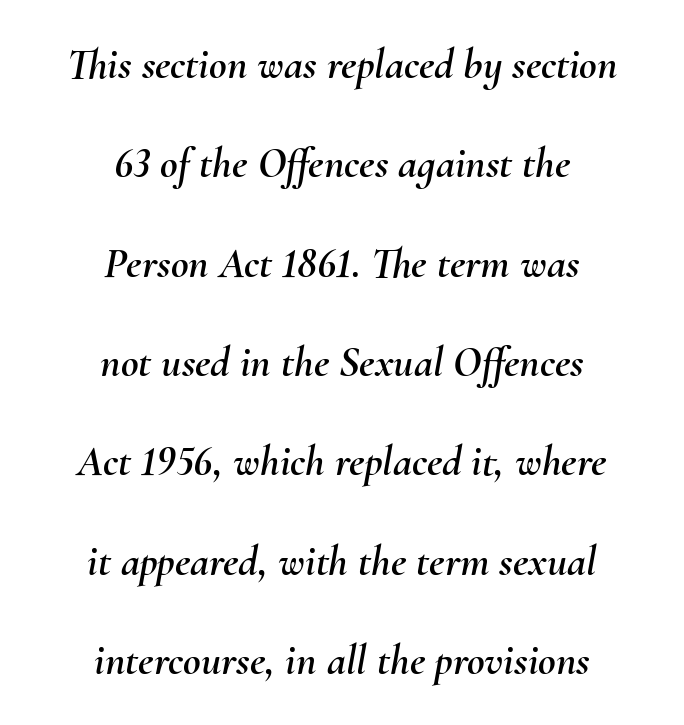
The image shows 43 px text type, italic (leaning right); set centered, loose line spacing (2.31x), normal letter spacing, not underlined; medium stroke contrast and a small x-height.
